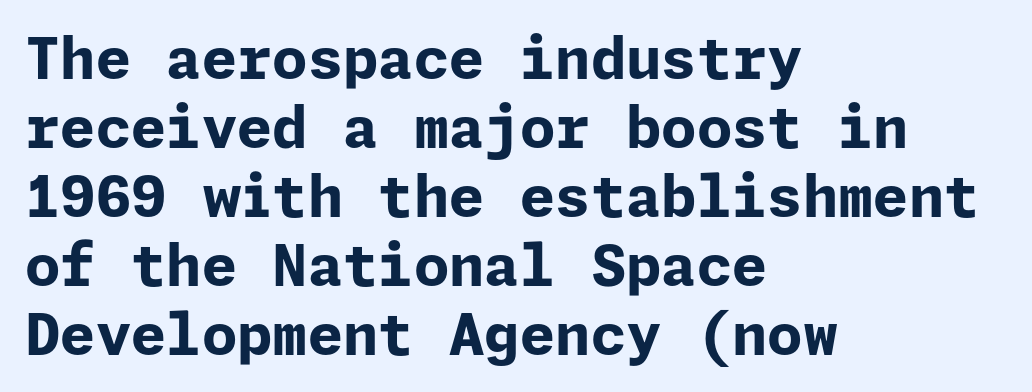
{"serif": "no", "italic": "no", "bold": "yes", "weight": "bold", "width": "normal", "stroke_contrast": "low", "x_height": "medium", "underline": "no", "align": "left", "line_spacing_ratio": 1.21, "letter_spacing": "normal", "letter_spacing_em": 0.0, "glyph_px": 57}
